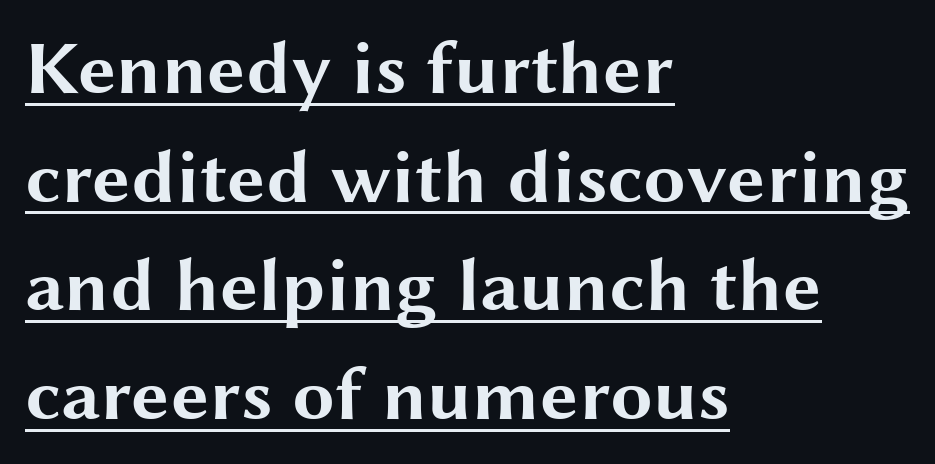
Q: Is the text bold? A: Yes.
Q: Is the text italic (slanted)? A: No, it is upright.
Q: Is the typeface a serif or a sans-serif typeface? A: Sans-serif.
Q: Is the text underlined? A: Yes.
Q: How is the paragraph aligned? A: Left-aligned.
Q: Is the spacing between letters normal or unusually wide? A: Normal.
Q: Is the spacing between lines tight, normal or loose? A: Normal.
Q: Width (condensed, normal, or wide)? A: Wide.
Q: Stroke contrast? A: Medium.
Q: x-height? A: Medium.
Q: Monospaced? A: No.
